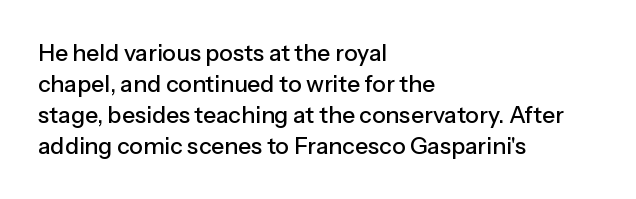
The designer left line spacing at the default. Glance below the letters and you will spot only blank space. The letters sit at their default tracking, neither squeezed nor spread. If you drew a line through each stem, it would be perfectly vertical. The compositor pushed each line to the left boundary.
